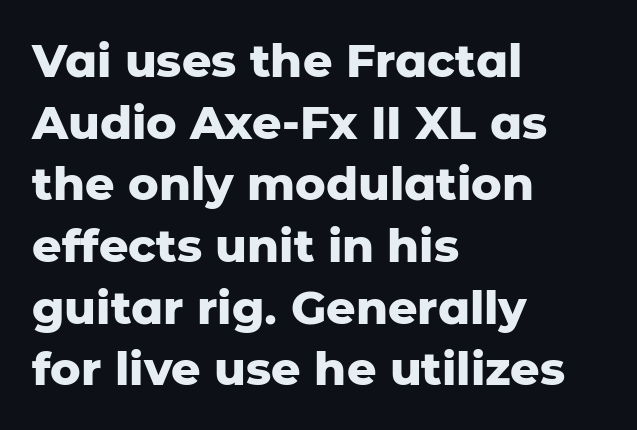
{"serif": "no", "italic": "no", "bold": "yes", "weight": "heavy", "width": "normal", "stroke_contrast": "low", "x_height": "medium", "monospaced": "no", "underline": "no", "align": "left", "line_spacing": "normal", "line_spacing_ratio": 1.34, "letter_spacing": "normal", "letter_spacing_em": 0.0, "glyph_px": 46}
